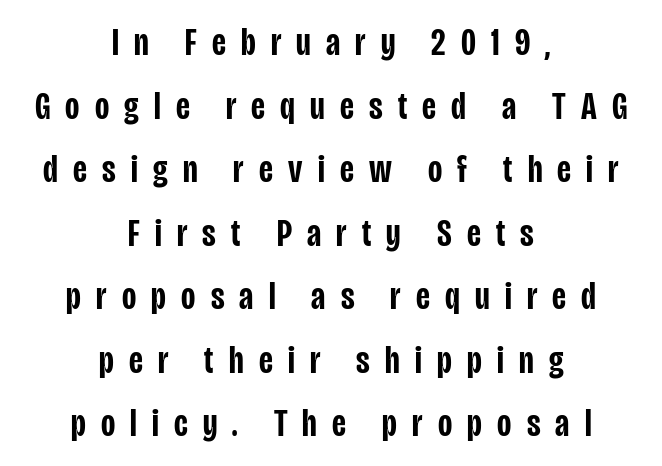
The glyphs have the mass of a demibold cut, below bold. Quick note: interline space is typical. Typographically, this falls in the sans-serif category. Unlike italic type, these characters show no tilt at all. There is plenty of visible air inserted between adjacent glyphs.
